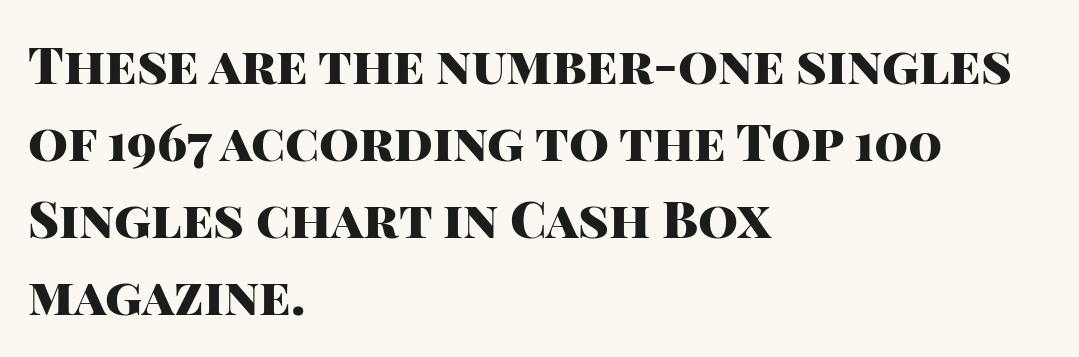
Spacing verdict: proportional, widths tailored to each character. The letters sit at their default tracking, neither squeezed nor spread. The paragraph shown leans on its left margin. The letters are bold, with thick, heavy strokes. The string is rendered with underlining switched off. This sample keeps an unexceptional amount of space between lines.
